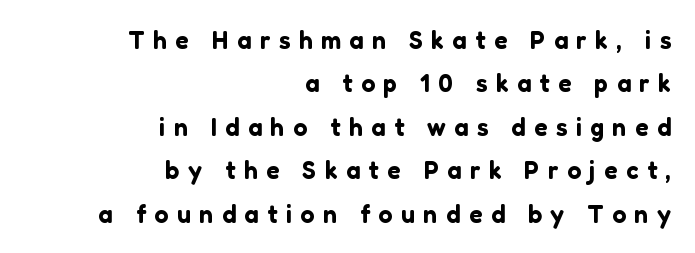
Horizontally, the lines are justified to the trailing edge only. The lettering stays uniformly vertical, giving the passage a roman look. The rendering inserts visible extra space after every character. The strip under each line holds only bare page.
